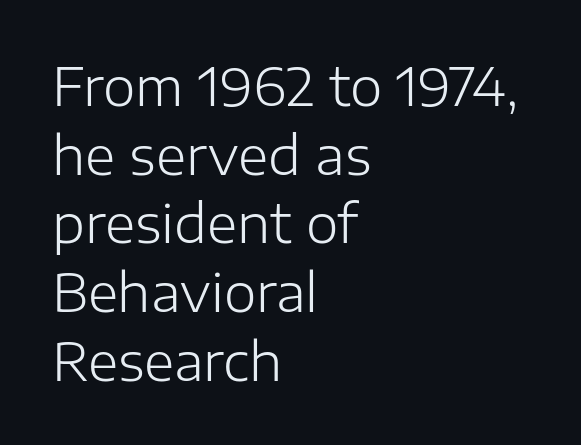
The image shows 52 px light sans-serif type, upright; set left-aligned, normal line spacing (1.32x), normal letter spacing, not underlined; low stroke contrast and a medium x-height.
